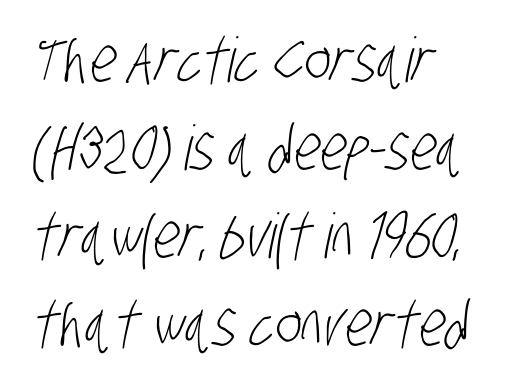
The image shows 62 px light, condensed sans-serif type; set left-aligned, normal line spacing (1.42x), normal letter spacing, not underlined; low stroke contrast and a large x-height.
